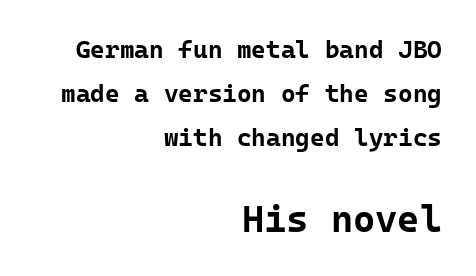
The passage shown is typeset with a sans-serif family. Any mark beneath the type? The region is blank. Weight: bold. The letters sit at their default tracking, neither squeezed nor spread. Larger block? The one below; the one above is distinctly smaller.
